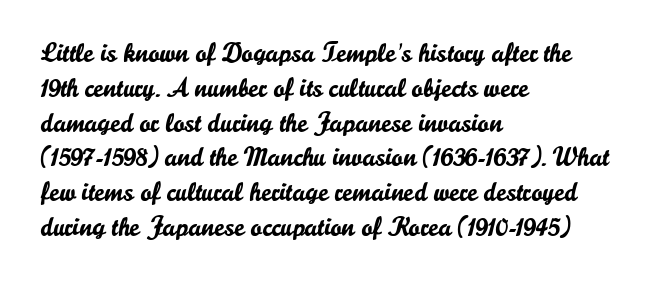
The image shows 27 px text type; set left-aligned, normal line spacing (1.29x), normal letter spacing, not underlined.
